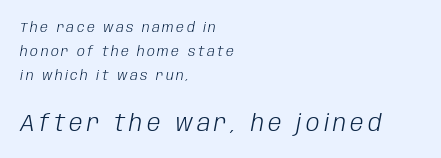
{"italic": "yes", "lean": "right", "slant_degrees": 10, "bold": "no", "underline": "no", "align": "left", "line_spacing_ratio": 1.72, "larger_block": "second", "size_ratio": 1.71, "glyph_px": 24}
